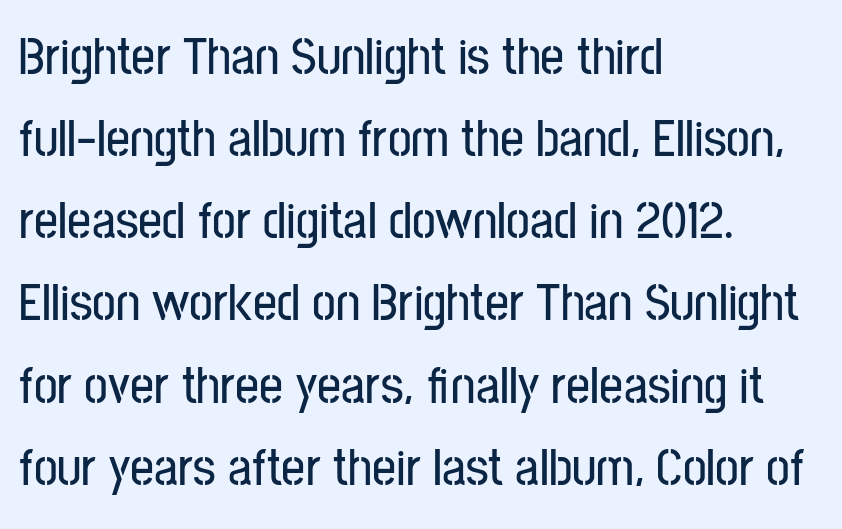
{"serif": "no", "italic": "no", "width": "condensed", "stroke_contrast": "low", "x_height": "medium", "monospaced": "no", "underline": "no", "align": "left", "line_spacing": "normal", "line_spacing_ratio": 1.55, "letter_spacing": "normal", "letter_spacing_em": 0.0, "glyph_px": 53}
